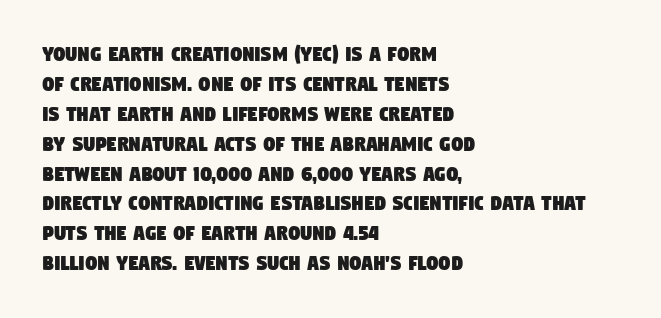
The image shows 23 px text type; set left-aligned, normal line spacing (1.3x), normal letter spacing, not underlined.
